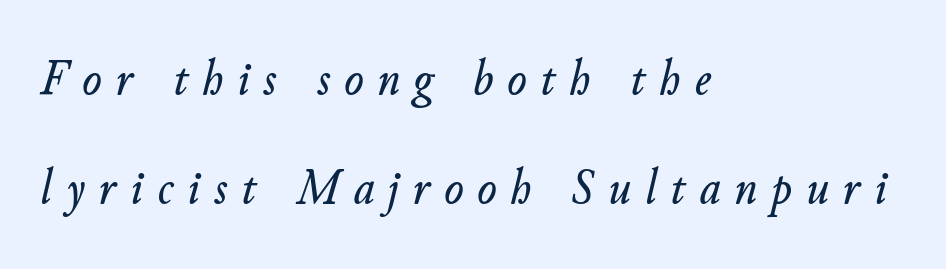
{"italic": "yes", "lean": "right", "slant_degrees": 11, "width": "normal", "stroke_contrast": "low", "x_height": "small", "monospaced": "no", "underline": "no", "align": "left", "line_spacing": "loose", "line_spacing_ratio": 2.13, "letter_spacing": "wide", "letter_spacing_em": 0.28, "glyph_px": 51}
